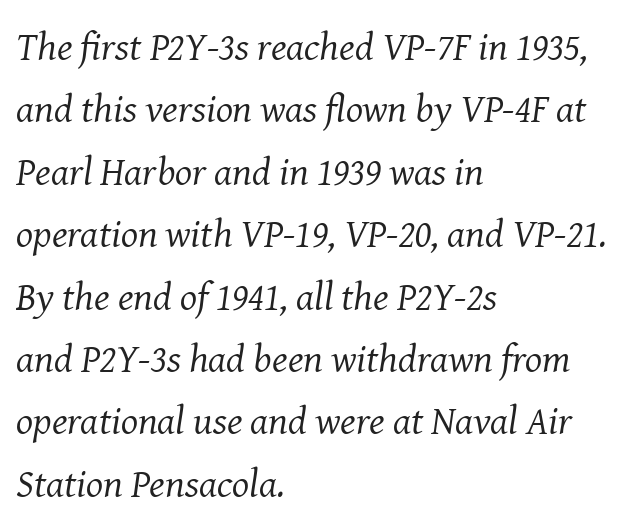
The image shows 40 px regular-weight serif type, italic (leaning right); set left-aligned, normal line spacing (1.56x), normal letter spacing, not underlined; medium stroke contrast and a medium x-height.
